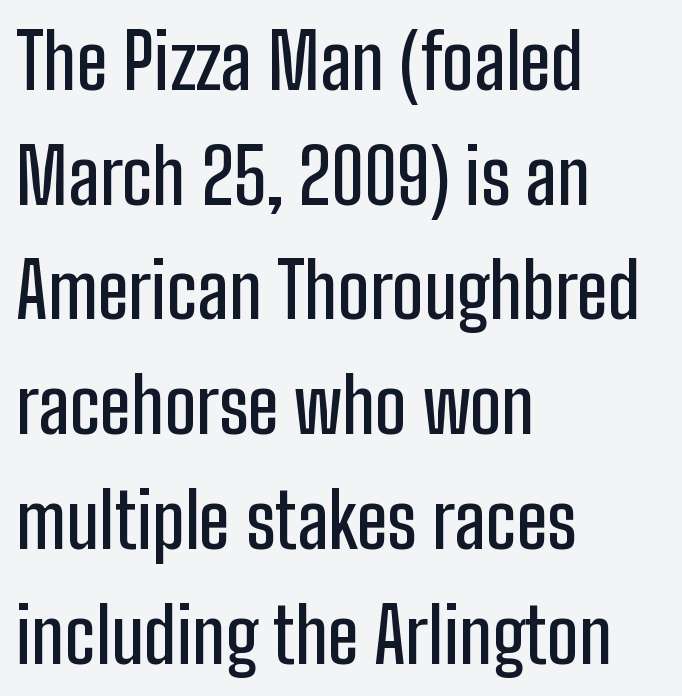
{"serif": "no", "italic": "no", "width": "condensed", "stroke_contrast": "low", "x_height": "medium", "monospaced": "no", "underline": "no", "align": "left", "line_spacing": "normal", "line_spacing_ratio": 1.53, "letter_spacing": "normal", "letter_spacing_em": 0.0, "glyph_px": 75}
